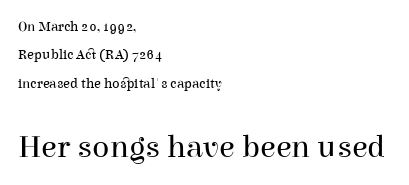
{"serif": "yes", "italic": "no", "bold": "no", "weight": "regular", "width": "normal", "stroke_contrast": "high", "x_height": "medium", "monospaced": "no", "underline": "no", "align": "left", "line_spacing": "loose", "line_spacing_ratio": 2.02, "letter_spacing": "normal", "letter_spacing_em": 0.0, "larger_block": "second", "size_ratio": 2.29, "glyph_px": 32}
